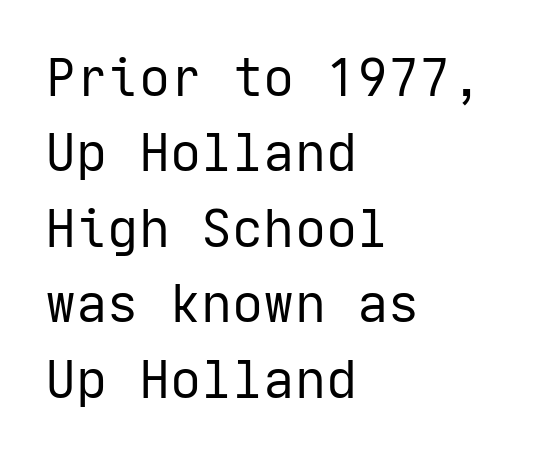
{"serif": "no", "italic": "no", "bold": "no", "weight": "regular", "width": "normal", "stroke_contrast": "low", "x_height": "medium", "underline": "no", "align": "left", "line_spacing": "normal", "line_spacing_ratio": 1.45, "letter_spacing": "normal", "letter_spacing_em": 0.0, "glyph_px": 52}
